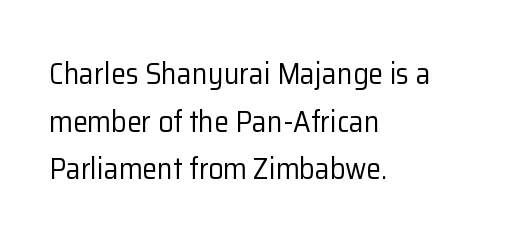
Q: Is the text bold? A: No.
Q: Is the text italic (slanted)? A: No, it is upright.
Q: Is the typeface a serif or a sans-serif typeface? A: Sans-serif.
Q: Is the text underlined? A: No.
Q: How is the paragraph aligned? A: Left-aligned.
Q: Is the spacing between letters normal or unusually wide? A: Normal.
Q: Is the spacing between lines tight, normal or loose? A: Normal.
Q: Width (condensed, normal, or wide)? A: Normal.
Q: Stroke contrast? A: Low.
Q: x-height? A: Medium.
Q: Monospaced? A: No.
